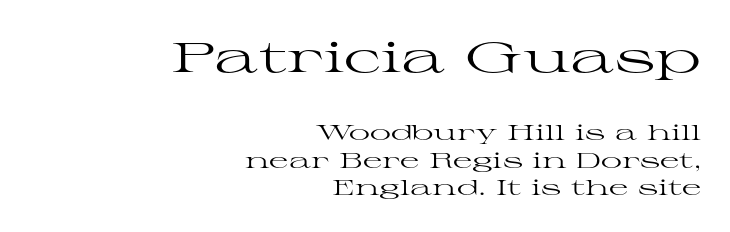
Q: Is the text bold? A: No.
Q: Is the text italic (slanted)? A: No, it is upright.
Q: Is the typeface a serif or a sans-serif typeface? A: Serif.
Q: Is the text underlined? A: No.
Q: How is the paragraph aligned? A: Right-aligned.
Q: Is the spacing between letters normal or unusually wide? A: Normal.
Q: Is the spacing between lines tight, normal or loose? A: Normal.
Q: Which block of text is set in a larger size, the first (top) or the second (bottom)? A: The first (top) one.
Q: Width (condensed, normal, or wide)? A: Wide.
Q: Stroke contrast? A: High.
Q: x-height? A: Medium.
Q: Monospaced? A: No.
